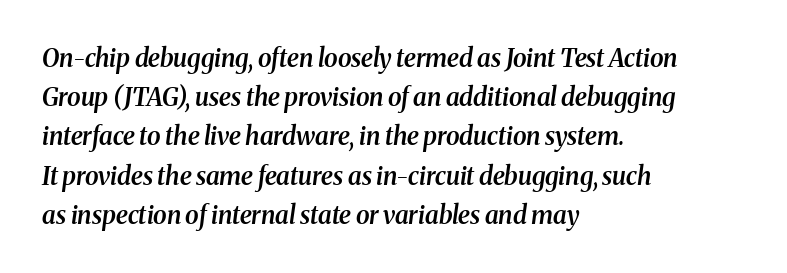
The image shows 25 px text type, italic (leaning right); set left-aligned, normal line spacing (1.57x), normal letter spacing, not underlined.
